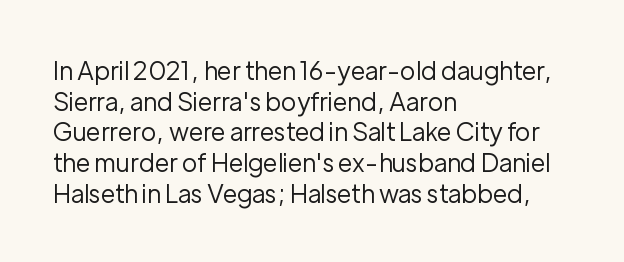
The image shows 25 px text type, upright; set left-aligned, line spacing 1.23x, normal letter spacing, not underlined.
